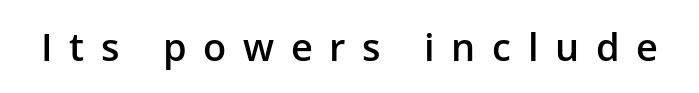
{"serif": "no", "italic": "no", "bold": "semi", "weight": "semibold", "width": "normal", "stroke_contrast": "low", "x_height": "medium", "monospaced": "no", "underline": "no", "letter_spacing": "wide", "letter_spacing_em": 0.44, "glyph_px": 38}
